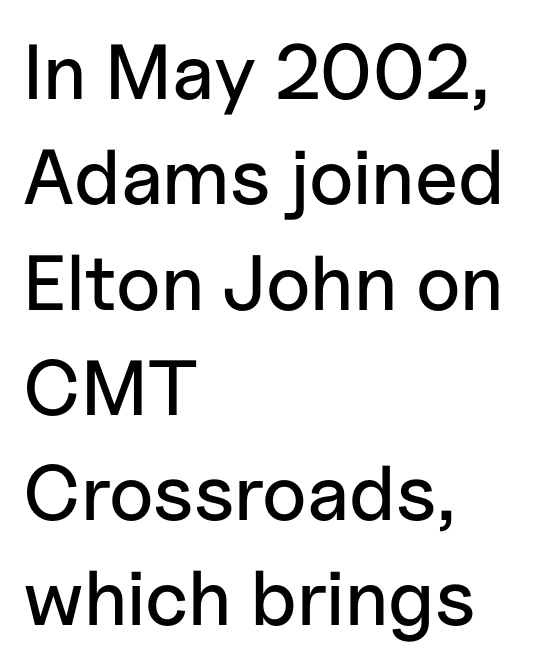
{"serif": "no", "italic": "no", "width": "normal", "stroke_contrast": "low", "x_height": "medium", "monospaced": "no", "underline": "no", "align": "left", "line_spacing": "normal", "line_spacing_ratio": 1.35, "letter_spacing": "normal", "letter_spacing_em": 0.0, "glyph_px": 78}
